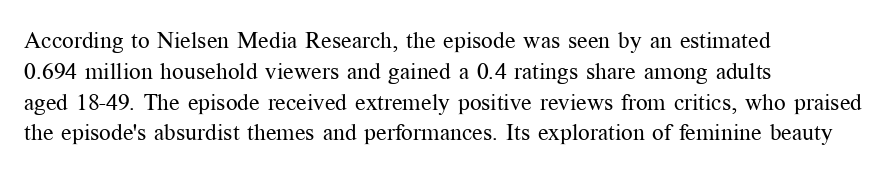
Descenders are the only things crossing below the line. The font sits on the lighter half of the weight spectrum, regular included. Does the copy run flush right? No — it runs flush left. Vertically, the passage feels balanced, rows spaced as you'd expect.
